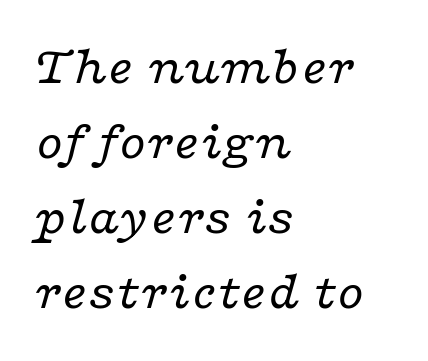
Look at the bottom of the vertical strokes: they flare into serifs here. You can tell it's italic because the verticals aren't actually vertical. The rows are spaced the way most documents space them. Proportional: the letters do not fall into vertical columns. Bold? No — there's no thickening of the strokes. Caption: multi-line text, flush left, ragged right.
